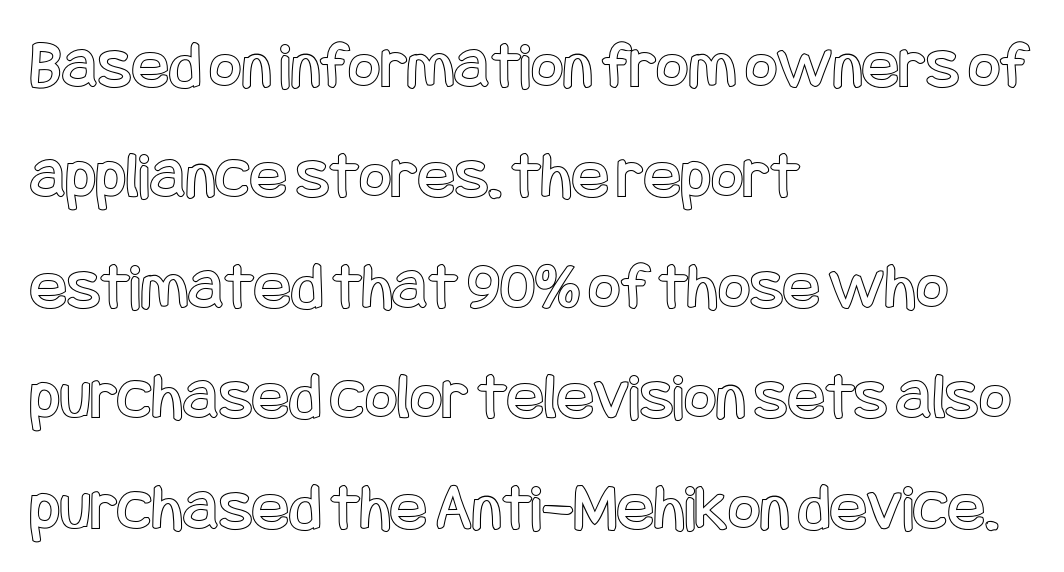
Q: Is the text italic (slanted)? A: No, it is upright.
Q: Is the text underlined? A: No.
Q: How is the paragraph aligned? A: Left-aligned.
Q: Is the spacing between letters normal or unusually wide? A: Normal.
Q: Is the spacing between lines tight, normal or loose? A: Normal.
Q: Width (condensed, normal, or wide)? A: Condensed.
Q: x-height? A: Large.
